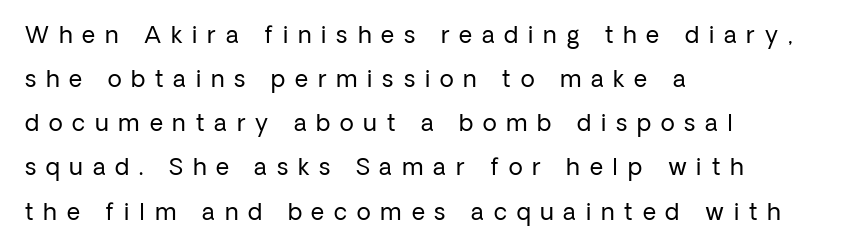
The image shows 23 px text type, upright; set left-aligned, loose line spacing (1.92x), unusually wide letter spacing (+0.43 em), not underlined.
